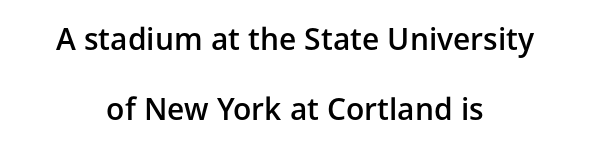
Q: Is the text bold? A: Semi-bold.
Q: Is the text italic (slanted)? A: No, it is upright.
Q: Is the typeface a serif or a sans-serif typeface? A: Sans-serif.
Q: Is the text underlined? A: No.
Q: How is the paragraph aligned? A: Centered.
Q: Is the spacing between letters normal or unusually wide? A: Normal.
Q: Is the spacing between lines tight, normal or loose? A: Loose.
Q: Width (condensed, normal, or wide)? A: Normal.
Q: Stroke contrast? A: Low.
Q: x-height? A: Medium.
Q: Monospaced? A: No.
